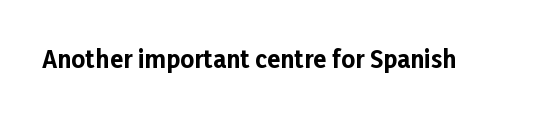
What stands out about the letter spacing? Nothing — it is the standard amount. Upright lettering throughout. Bold? Absolutely — the strokes are thick and heavy. The glyphs are unaccompanied by any horizontal stroke below them.
